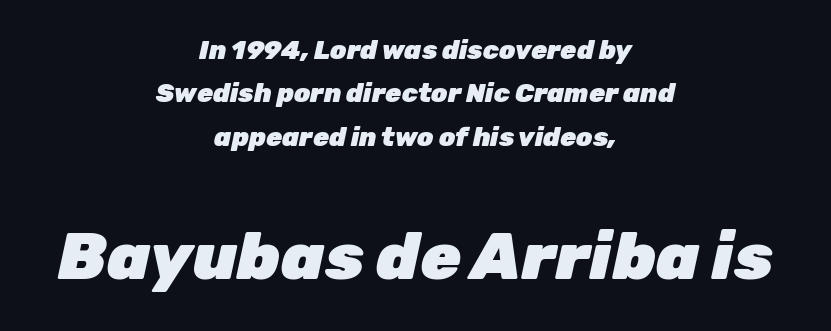
{"italic": "yes", "lean": "right", "slant_degrees": 12, "bold": "yes", "weight": "heavy", "width": "normal", "stroke_contrast": "low", "x_height": "medium", "monospaced": "no", "underline": "no", "align": "center", "line_spacing": "normal", "line_spacing_ratio": 1.67, "letter_spacing": "normal", "letter_spacing_em": 0.0, "larger_block": "second", "size_ratio": 2.54, "glyph_px": 66}
